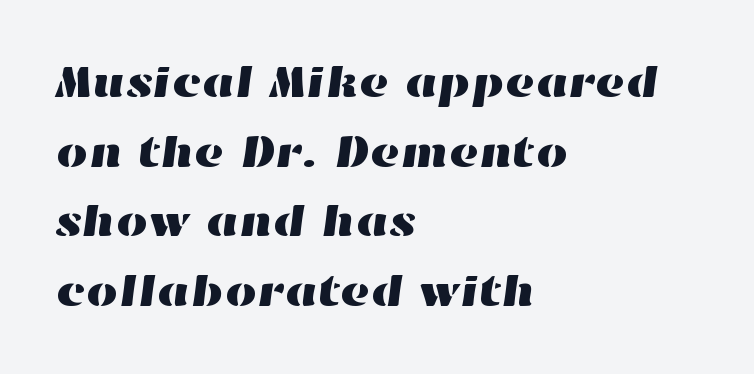
{"width": "wide", "stroke_contrast": "high", "x_height": "medium", "monospaced": "no", "underline": "no", "align": "left", "line_spacing": "normal", "line_spacing_ratio": 1.55, "letter_spacing": "normal", "letter_spacing_em": 0.0, "glyph_px": 45}
